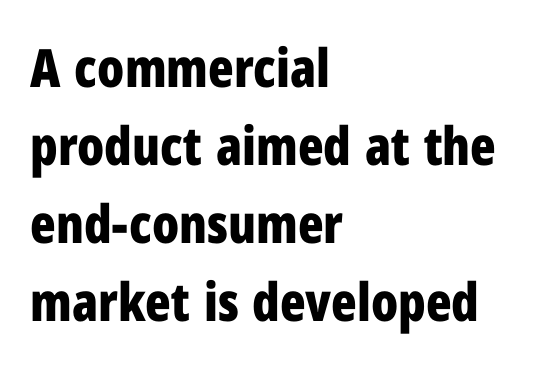
Has an underline been added? It has not. Check where the strokes stop: nothing finishes them off — pure sans. Normally led — the rows are evenly, conventionally spaced. How are the letters spaced? Ordinarily, with no added tracking. Ordinary non-slanted type is in use. The passage shown is typed in a proportional face where columns would drift.
